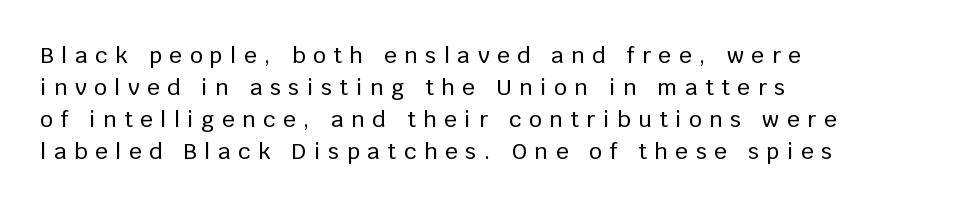
{"italic": "no", "underline": "no", "align": "left", "line_spacing": "normal", "line_spacing_ratio": 1.46, "letter_spacing": "wide", "letter_spacing_em": 0.35, "glyph_px": 22}
